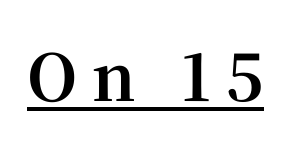
Q: Is the text bold? A: Yes.
Q: Is the text italic (slanted)? A: No, it is upright.
Q: Is the typeface a serif or a sans-serif typeface? A: Serif.
Q: Is the text underlined? A: Yes.
Q: Is the spacing between letters normal or unusually wide? A: Unusually wide.
Q: Width (condensed, normal, or wide)? A: Normal.
Q: Stroke contrast? A: High.
Q: x-height? A: Medium.
Q: Monospaced? A: No.
